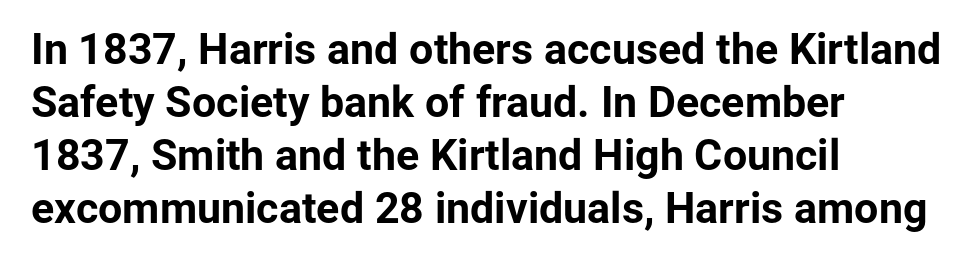
The image shows 43 px bold sans-serif type, upright; set left-aligned, line spacing 1.23x, normal letter spacing, not underlined; low stroke contrast and a medium x-height.
